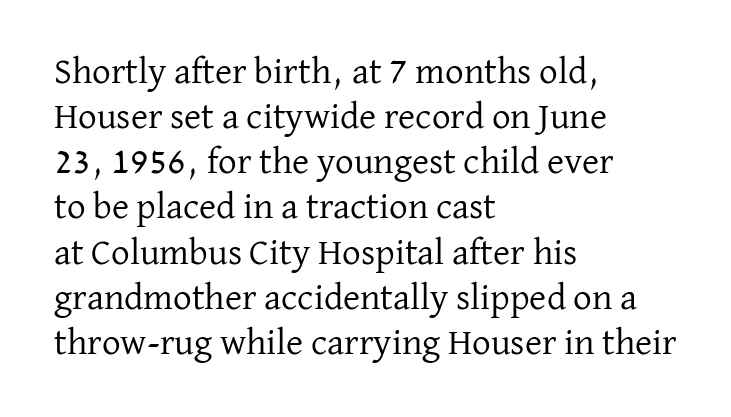
Q: Is the text bold? A: No.
Q: Is the text italic (slanted)? A: No, it is upright.
Q: Is the typeface a serif or a sans-serif typeface? A: Serif.
Q: Is the text underlined? A: No.
Q: How is the paragraph aligned? A: Left-aligned.
Q: Is the spacing between letters normal or unusually wide? A: Normal.
Q: Width (condensed, normal, or wide)? A: Normal.
Q: Stroke contrast? A: Low.
Q: x-height? A: Medium.
Q: Monospaced? A: No.
